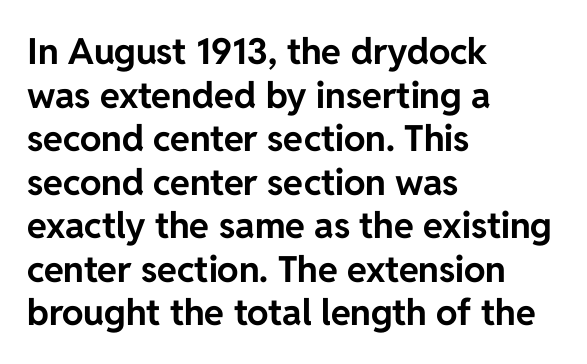
{"serif": "no", "italic": "no", "bold": "yes", "weight": "bold", "width": "normal", "stroke_contrast": "low", "x_height": "medium", "monospaced": "no", "underline": "no", "align": "left", "line_spacing_ratio": 1.21, "letter_spacing": "normal", "letter_spacing_em": 0.0, "glyph_px": 36}
